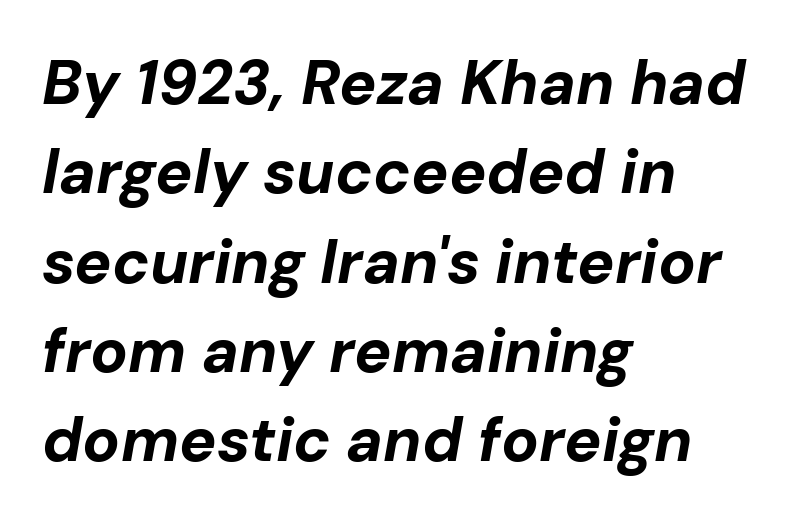
The face used here has a pronounced slope to its letters. The gap between lines stays unmarked. The typesetter chose a ragged-right arrangement here. These lines are rendered in a variable-pitch font. The face used here is rendered with its standard letterfit.
